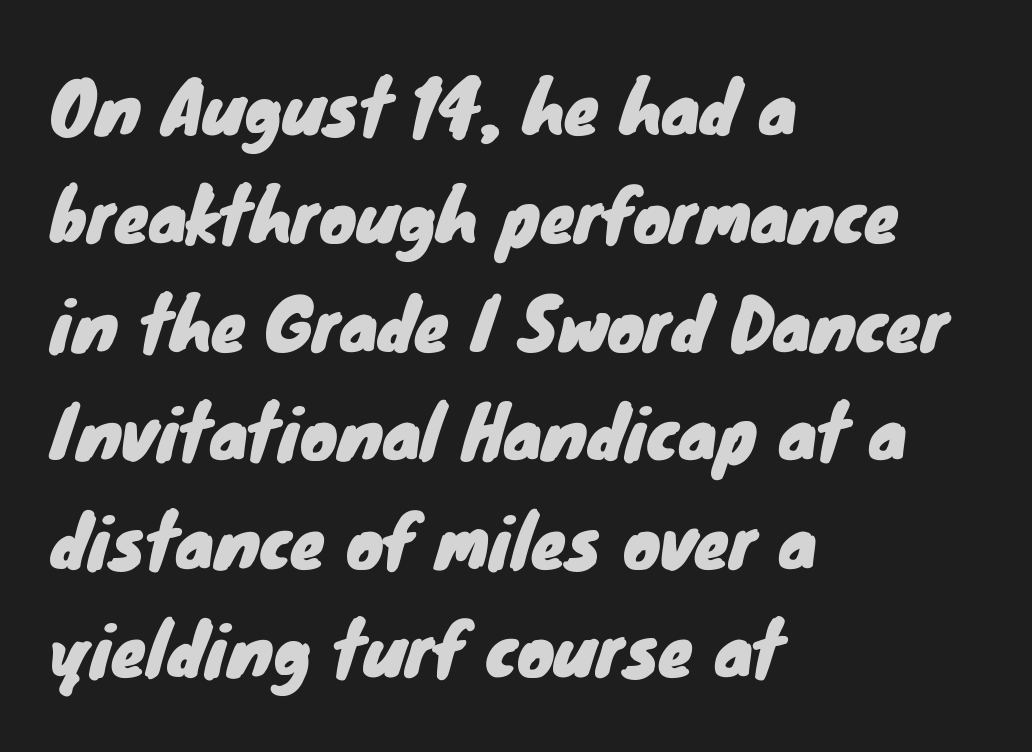
Note: no serifs on the glyphs. The lines sit at an ordinary, default distance from one another. Short note: letters normally spaced. This rendering uses left alignment, leaving the right contour irregular. You could not count columns in this text — the font is proportionally spaced.
